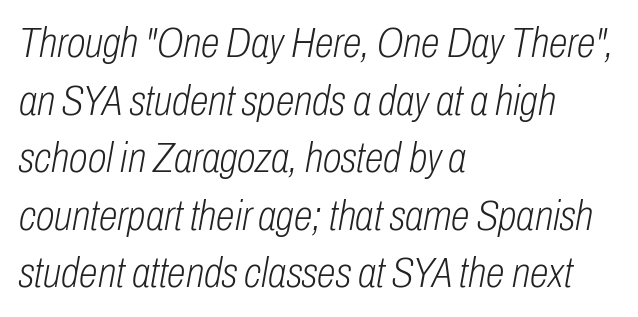
Horizontal alignment here is leftward, the default for most running prose. If you measured baseline to baseline, you'd find a middling distance. The font sits on the lighter half of the weight spectrum, regular included. A bare baseline throughout the passage. What stands out about the letter spacing? Nothing — it is the standard amount.
